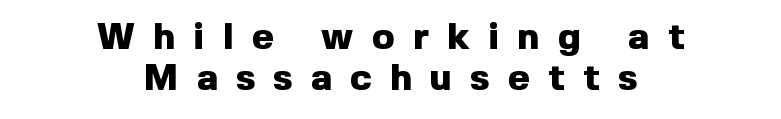
Q: Is the text bold? A: Yes.
Q: Is the text italic (slanted)? A: No, it is upright.
Q: Is the typeface a serif or a sans-serif typeface? A: Sans-serif.
Q: Is the text underlined? A: No.
Q: How is the paragraph aligned? A: Centered.
Q: Is the spacing between letters normal or unusually wide? A: Unusually wide.
Q: Is the spacing between lines tight, normal or loose? A: Tight.
Q: Width (condensed, normal, or wide)? A: Normal.
Q: x-height? A: Medium.
Q: Monospaced? A: No.
